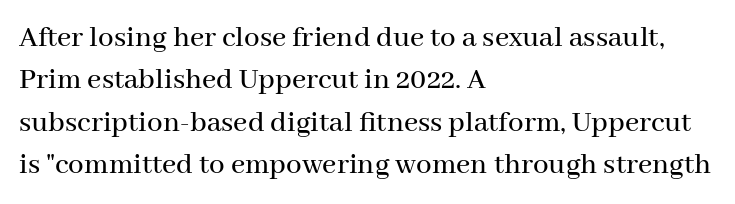
The image shows 31 px serif type, upright; set left-aligned, normal line spacing (1.37x), normal letter spacing, not underlined; medium stroke contrast and a medium x-height.
